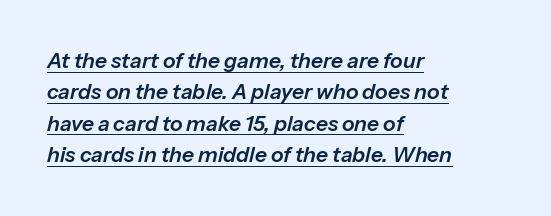
Q: Is the text italic (slanted)? A: Yes, it leans right by about 13 degrees.
Q: Is the text underlined? A: Yes.
Q: How is the paragraph aligned? A: Left-aligned.
Q: Is the spacing between letters normal or unusually wide? A: Normal.
Q: Is the spacing between lines tight, normal or loose? A: Normal.
